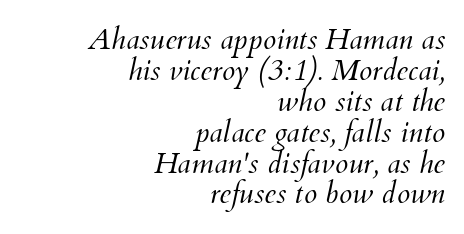
Each line ends at the same right margin while the left side varies. The passage shown is not bold in any degree. Lines of text with bare space underneath. This sample has the flowing, uneven cadence of proportional lettering. The rendering applies a slant to the glyphs. These lines keep a tight, regular rhythm from letter to letter.
